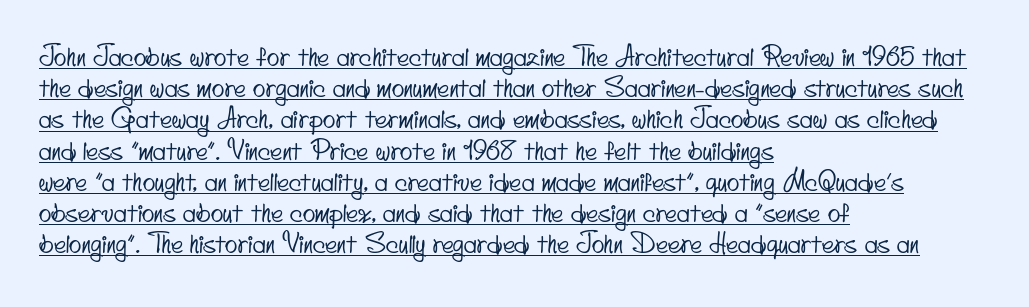
The string is rendered with underlining switched on. The lines in this sample share a left origin and differ only in where they stop. The rendering keeps characters at their native spacing.
